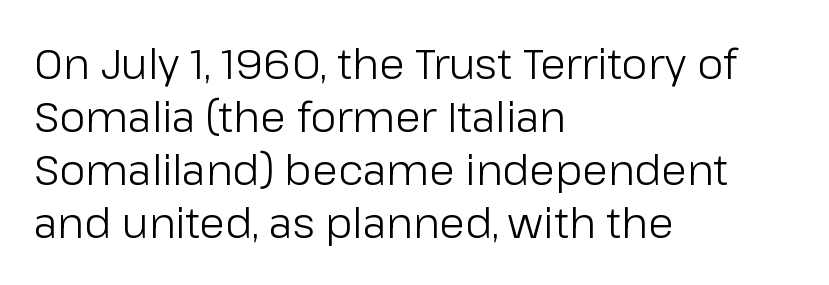
{"serif": "no", "italic": "no", "bold": "no", "weight": "light", "width": "normal", "stroke_contrast": "low", "x_height": "medium", "monospaced": "no", "underline": "no", "align": "left", "line_spacing": "normal", "line_spacing_ratio": 1.26, "letter_spacing": "normal", "letter_spacing_em": 0.0, "glyph_px": 42}
